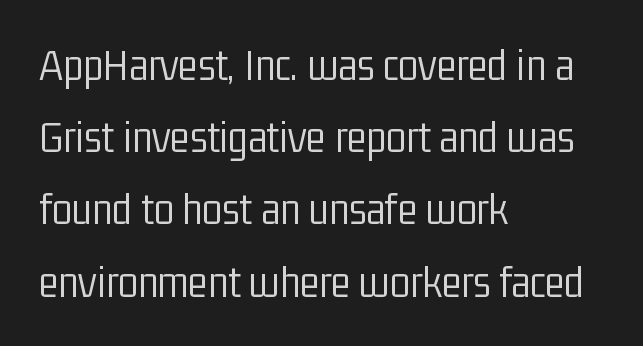
Q: Is the text bold? A: No.
Q: Is the text italic (slanted)? A: No, it is upright.
Q: Is the typeface a serif or a sans-serif typeface? A: Sans-serif.
Q: Is the text underlined? A: No.
Q: How is the paragraph aligned? A: Left-aligned.
Q: Is the spacing between letters normal or unusually wide? A: Normal.
Q: Is the spacing between lines tight, normal or loose? A: Normal.
Q: Width (condensed, normal, or wide)? A: Condensed.
Q: Stroke contrast? A: Low.
Q: x-height? A: Medium.
Q: Monospaced? A: No.
